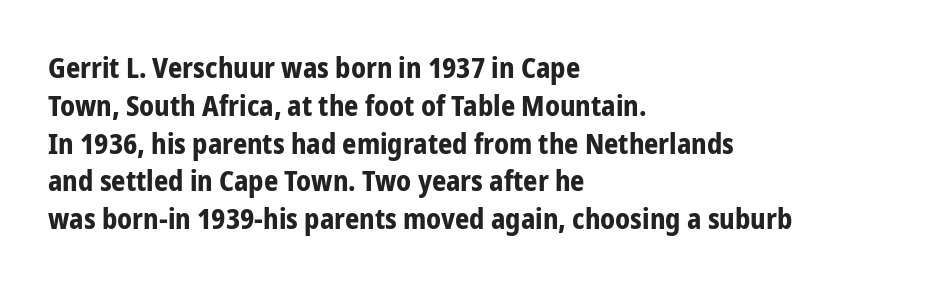
Q: Is the text bold? A: Yes.
Q: Is the text italic (slanted)? A: No, it is upright.
Q: Is the typeface a serif or a sans-serif typeface? A: Sans-serif.
Q: Is the text underlined? A: No.
Q: How is the paragraph aligned? A: Left-aligned.
Q: Is the spacing between letters normal or unusually wide? A: Normal.
Q: Is the spacing between lines tight, normal or loose? A: Normal.
Q: Width (condensed, normal, or wide)? A: Condensed.
Q: Stroke contrast? A: Low.
Q: x-height? A: Medium.
Q: Monospaced? A: No.
